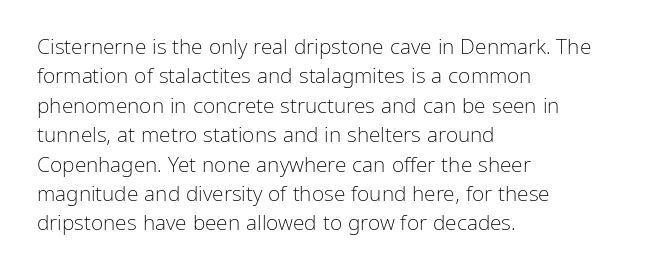
The image shows 21 px text type, upright; set left-aligned, normal line spacing (1.4x), normal letter spacing, not underlined.
